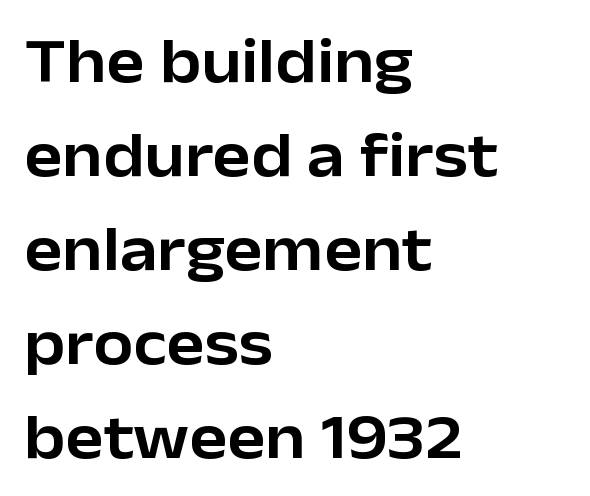
These lines stack with their left ends in a neat column. The typography opts for an upright posture over an oblique one. The typeface chosen for these lines omits serifs. The block of text has a typical density, with ordinary space between rows. Decoration check: the copy has no underline.
